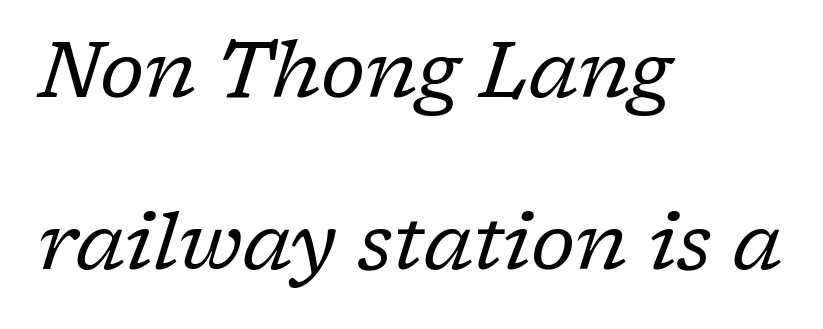
{"serif": "yes", "italic": "yes", "lean": "right", "slant_degrees": 17, "bold": "no", "weight": "regular", "width": "normal", "stroke_contrast": "low", "x_height": "medium", "monospaced": "no", "underline": "no", "align": "left", "line_spacing": "loose", "line_spacing_ratio": 2.18, "letter_spacing": "normal", "letter_spacing_em": 0.0, "glyph_px": 79}
